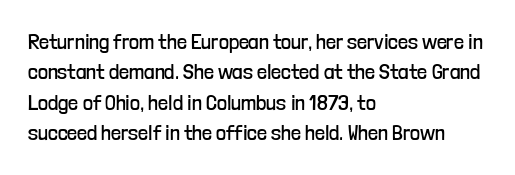
Q: Is the text bold? A: No.
Q: Is the text italic (slanted)? A: No, it is upright.
Q: Is the text underlined? A: No.
Q: How is the paragraph aligned? A: Left-aligned.
Q: Is the spacing between letters normal or unusually wide? A: Normal.
Q: Is the spacing between lines tight, normal or loose? A: Normal.
